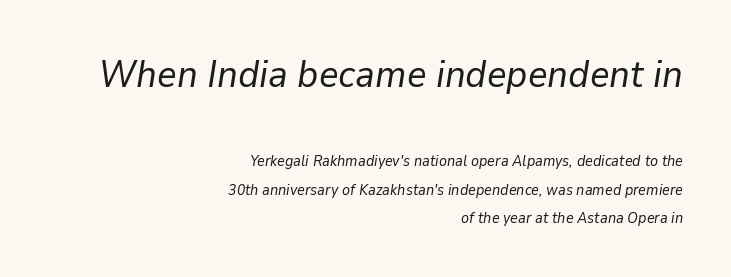
Q: Is the text bold? A: No.
Q: Is the text italic (slanted)? A: Yes, it leans right by about 9 degrees.
Q: Is the text underlined? A: No.
Q: How is the paragraph aligned? A: Right-aligned.
Q: Is the spacing between letters normal or unusually wide? A: Normal.
Q: Which block of text is set in a larger size, the first (top) or the second (bottom)? A: The first (top) one.
Q: Width (condensed, normal, or wide)? A: Normal.
Q: Stroke contrast? A: Low.
Q: x-height? A: Medium.
Q: Monospaced? A: No.
